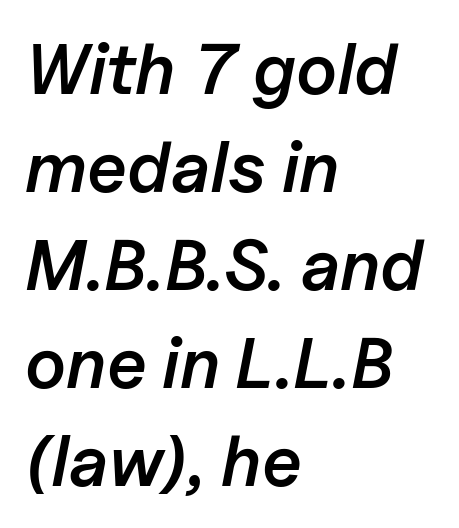
Q: Is the text bold? A: Semi-bold.
Q: Is the text italic (slanted)? A: Yes, it leans right by about 11 degrees.
Q: Is the text underlined? A: No.
Q: How is the paragraph aligned? A: Left-aligned.
Q: Is the spacing between letters normal or unusually wide? A: Normal.
Q: Is the spacing between lines tight, normal or loose? A: Normal.
Q: Width (condensed, normal, or wide)? A: Normal.
Q: Stroke contrast? A: Low.
Q: x-height? A: Medium.
Q: Monospaced? A: No.
